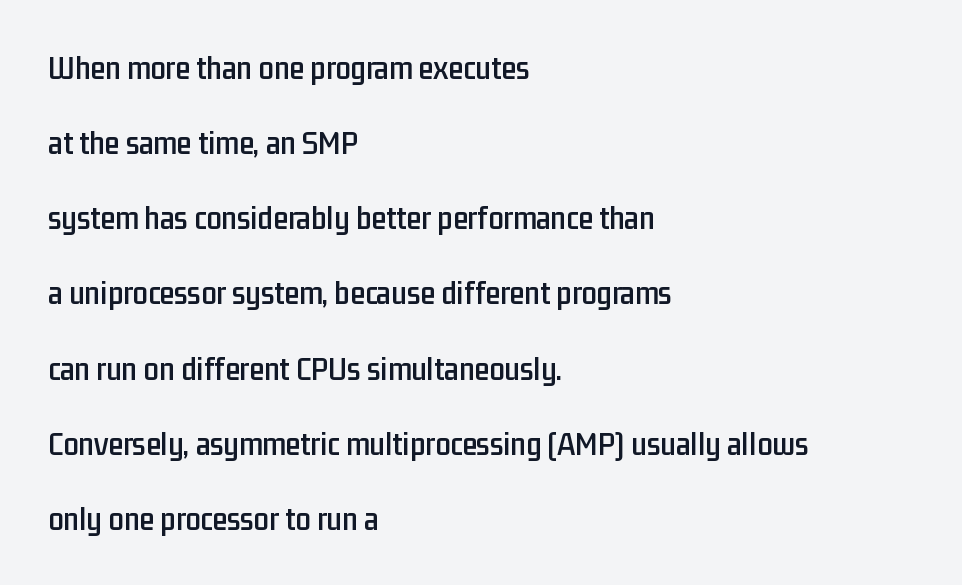
The passage shown is not underscored anywhere. Here the glyphs are tracked normally, forming tight word shapes. Do the letters lean? They stand straight. Compared with typical paragraphs, the rows here are farther apart. Short and long lines alike share a common starting point at left.
